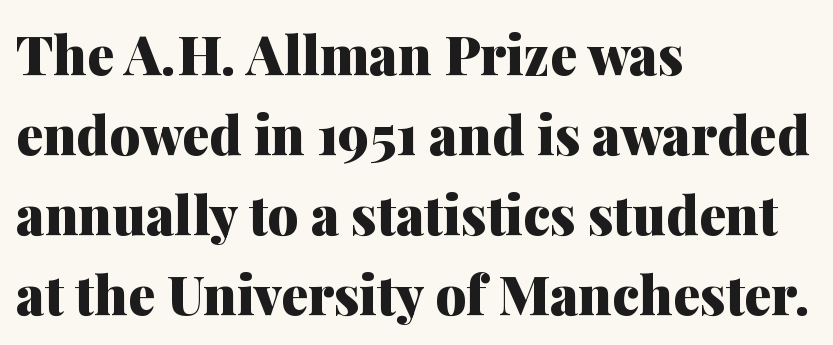
Q: Is the text bold? A: Yes.
Q: Is the text italic (slanted)? A: No, it is upright.
Q: Is the typeface a serif or a sans-serif typeface? A: Serif.
Q: Is the text underlined? A: No.
Q: How is the paragraph aligned? A: Left-aligned.
Q: Is the spacing between letters normal or unusually wide? A: Normal.
Q: Is the spacing between lines tight, normal or loose? A: Normal.
Q: Width (condensed, normal, or wide)? A: Normal.
Q: Stroke contrast? A: Medium.
Q: x-height? A: Medium.
Q: Monospaced? A: No.
